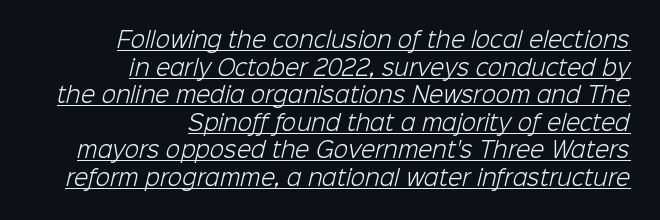
Students, observe: this is what conventionally led text looks like. Is this a heavy cut? Hardly; it is regular or lighter. The lettering is marked with a stroke running underneath it. You could call the tracking neutral — neither tight nor loose.
